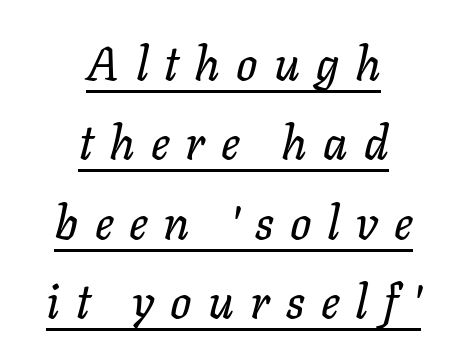
{"italic": "yes", "lean": "right", "slant_degrees": 11, "width": "normal", "stroke_contrast": "low", "x_height": "medium", "monospaced": "no", "underline": "yes", "align": "center", "line_spacing": "normal", "line_spacing_ratio": 1.69, "letter_spacing": "wide", "letter_spacing_em": 0.34, "glyph_px": 47}
